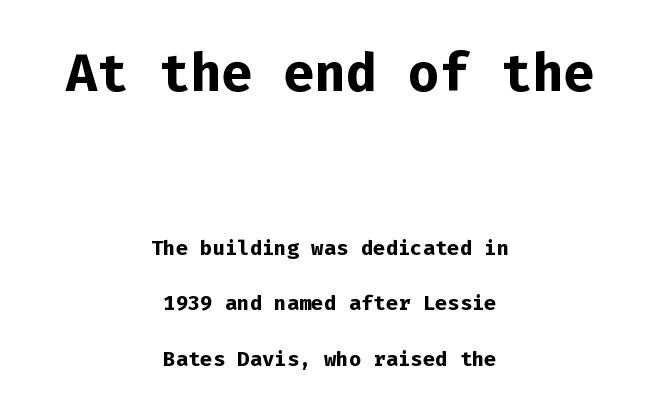
Q: Is the text bold? A: Yes.
Q: Is the text italic (slanted)? A: No, it is upright.
Q: Is the typeface a serif or a sans-serif typeface? A: Sans-serif.
Q: Is the text underlined? A: No.
Q: How is the paragraph aligned? A: Centered.
Q: Is the spacing between letters normal or unusually wide? A: Normal.
Q: Is the spacing between lines tight, normal or loose? A: Loose.
Q: Which block of text is set in a larger size, the first (top) or the second (bottom)? A: The first (top) one.
Q: Width (condensed, normal, or wide)? A: Normal.
Q: Stroke contrast? A: Low.
Q: x-height? A: Medium.
Q: Monospaced? A: Yes.
